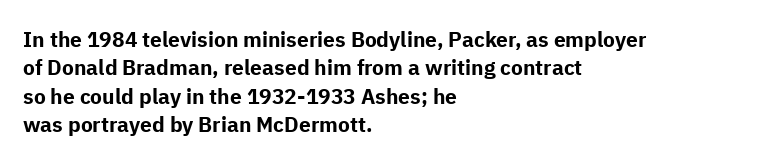
Q: Is the text bold? A: Yes.
Q: Is the text italic (slanted)? A: No, it is upright.
Q: Is the text underlined? A: No.
Q: How is the paragraph aligned? A: Left-aligned.
Q: Is the spacing between letters normal or unusually wide? A: Normal.
Q: Is the spacing between lines tight, normal or loose? A: Normal.
